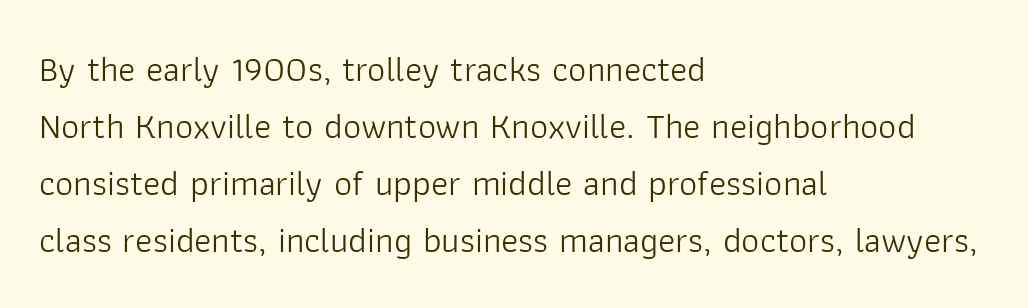
Q: Is the text bold? A: No.
Q: Is the text italic (slanted)? A: No, it is upright.
Q: Is the typeface a serif or a sans-serif typeface? A: Sans-serif.
Q: Is the text underlined? A: No.
Q: How is the paragraph aligned? A: Left-aligned.
Q: Is the spacing between letters normal or unusually wide? A: Normal.
Q: Is the spacing between lines tight, normal or loose? A: Normal.
Q: Width (condensed, normal, or wide)? A: Normal.
Q: Stroke contrast? A: Low.
Q: x-height? A: Medium.
Q: Monospaced? A: No.
